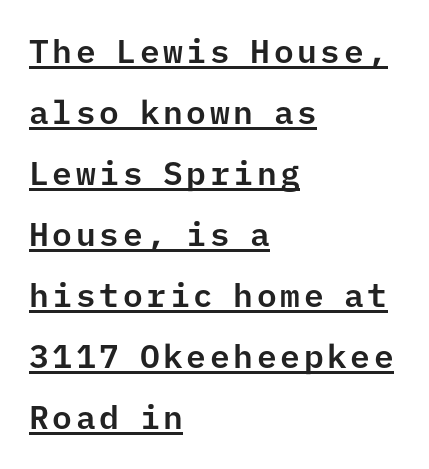
A typographer would call this underscored text. Monospaced: the letters line up in strict vertical columns. The passage is arranged the way most books set body copy — flush left. These lines were composed using upright roman letters. To sum up the face: it is a sans, with no serifs.
